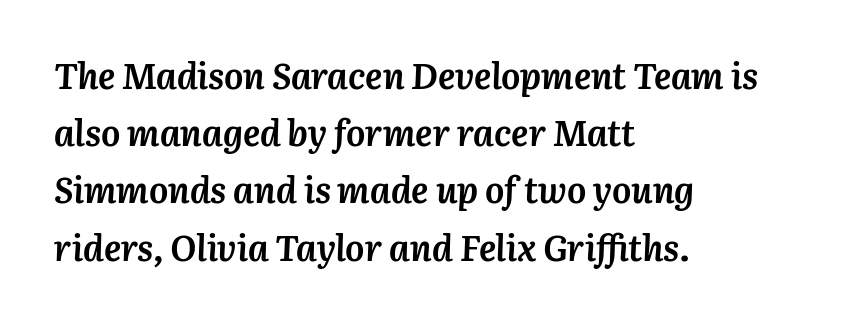
Q: Is the text bold? A: Yes.
Q: Is the text italic (slanted)? A: Yes, it leans right by about 3 degrees.
Q: Is the text underlined? A: No.
Q: How is the paragraph aligned? A: Left-aligned.
Q: Is the spacing between letters normal or unusually wide? A: Normal.
Q: Is the spacing between lines tight, normal or loose? A: Normal.
Q: Width (condensed, normal, or wide)? A: Normal.
Q: Stroke contrast? A: Medium.
Q: x-height? A: Medium.
Q: Monospaced? A: No.
